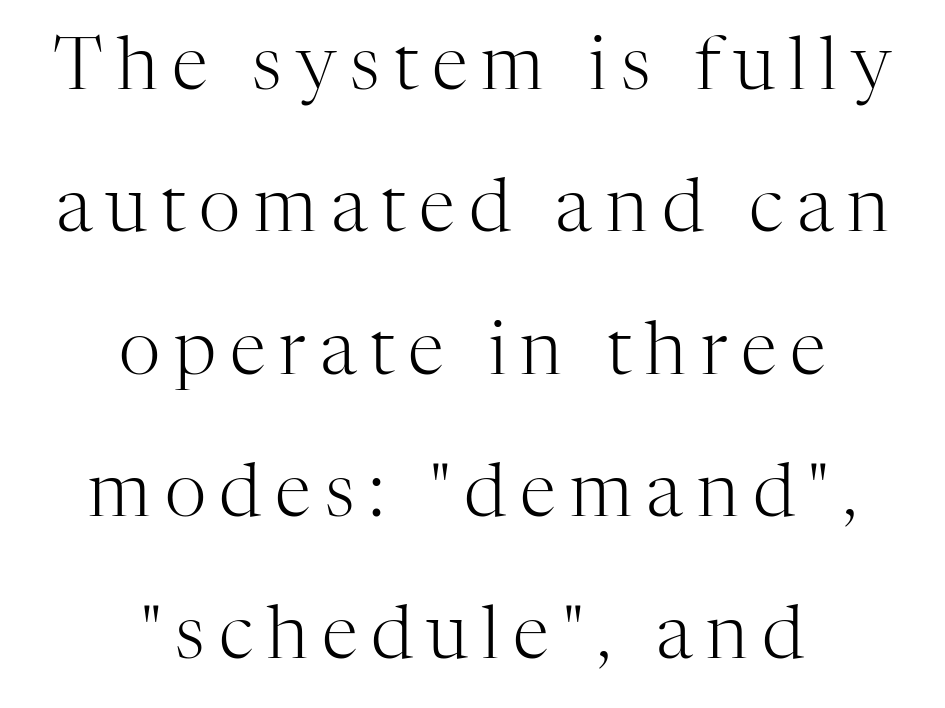
Q: Is the text bold? A: No.
Q: Is the text italic (slanted)? A: No, it is upright.
Q: Is the typeface a serif or a sans-serif typeface? A: Serif.
Q: Is the text underlined? A: No.
Q: How is the paragraph aligned? A: Centered.
Q: Is the spacing between lines tight, normal or loose? A: Loose.
Q: Width (condensed, normal, or wide)? A: Normal.
Q: Stroke contrast? A: High.
Q: x-height? A: Medium.
Q: Monospaced? A: No.
